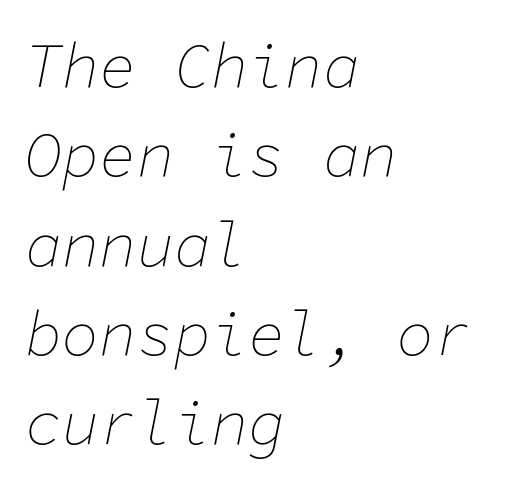
The image shows 62 px thin type, italic (leaning right), monospaced; set left-aligned, normal line spacing (1.44x), normal letter spacing, not underlined; low stroke contrast and a medium x-height.
